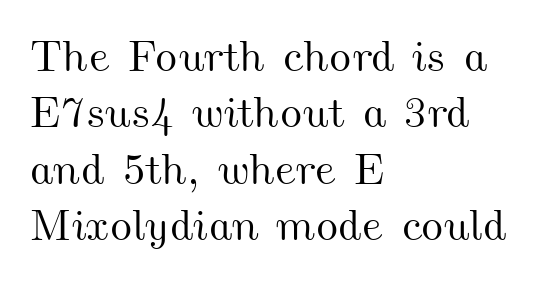
Q: Is the text underlined? A: No.
Q: How is the paragraph aligned? A: Left-aligned.
Q: Is the spacing between letters normal or unusually wide? A: Normal.
Q: Is the spacing between lines tight, normal or loose? A: Normal.
Q: Width (condensed, normal, or wide)? A: Wide.
Q: Stroke contrast? A: Medium.
Q: x-height? A: Small.
Q: Monospaced? A: No.
